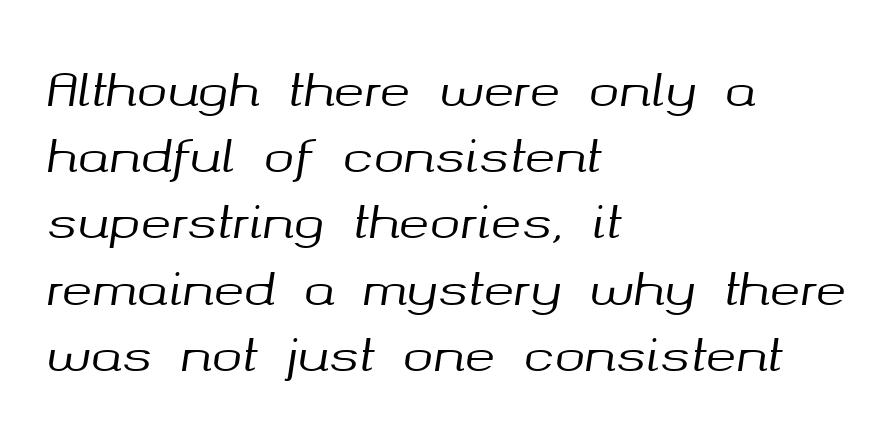
Think of a printed novel: that variable character pitch is what you see here. All the whitespace from short lines collects on the right. Each word holds together tightly as a unit, with standard inter-letter gaps. The font's italic variant was chosen for this text.
